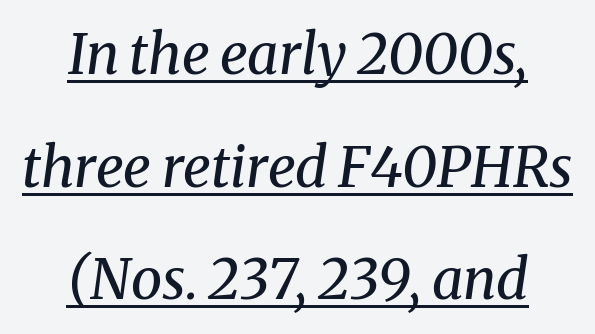
The image shows 56 px regular-weight serif type, italic (leaning right); set centered, loose line spacing (2.01x), normal letter spacing, underlined; medium stroke contrast and a medium x-height.
